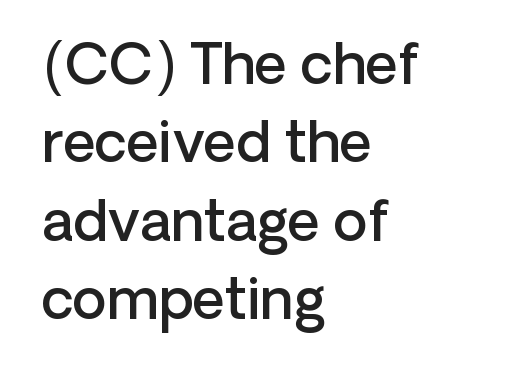
{"serif": "no", "italic": "no", "bold": "semi", "weight": "semibold", "width": "normal", "stroke_contrast": "low", "x_height": "medium", "monospaced": "no", "underline": "no", "align": "left", "line_spacing": "normal", "line_spacing_ratio": 1.4, "letter_spacing": "normal", "letter_spacing_em": 0.0, "glyph_px": 56}
